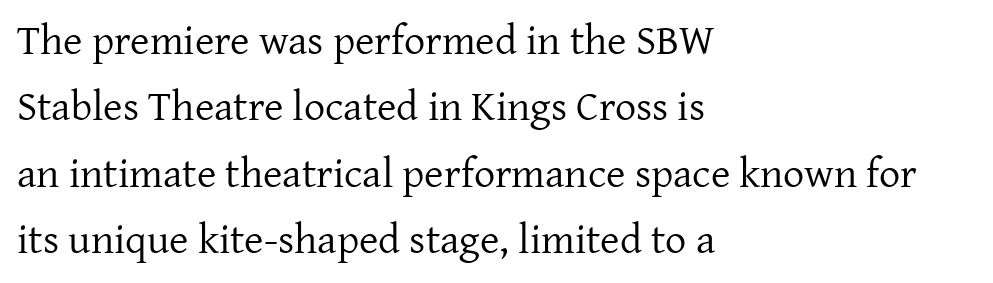
Varying glyph widths throughout — classic text-font behaviour. Layout note: lines flush left. Only glyphs here, with clear space below each row. In terms of leading, this rendering sits right in the middle. The letters stand upright; this is a roman face.
